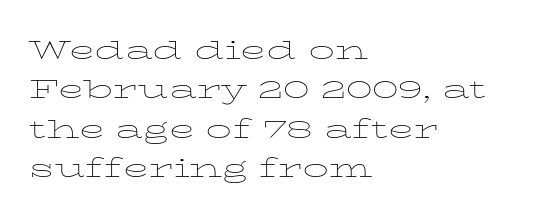
A typesetter would mark this as roman, not italic. Does the leading feel generous? No, just average. The typesetter chose a ragged-right arrangement here. The gaps between neighbouring characters are ordinary and unremarkable. Is this a heavy cut? Hardly; it is regular or lighter. The space directly below the letters is spotless.
